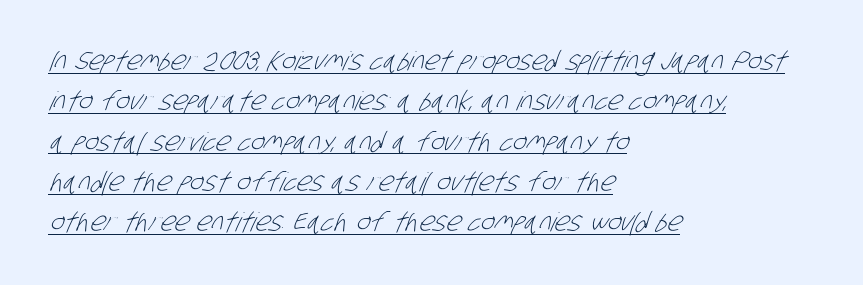
Q: Is the text bold? A: No.
Q: Is the text underlined? A: Yes.
Q: How is the paragraph aligned? A: Left-aligned.
Q: Is the spacing between letters normal or unusually wide? A: Normal.
Q: Is the spacing between lines tight, normal or loose? A: Normal.
